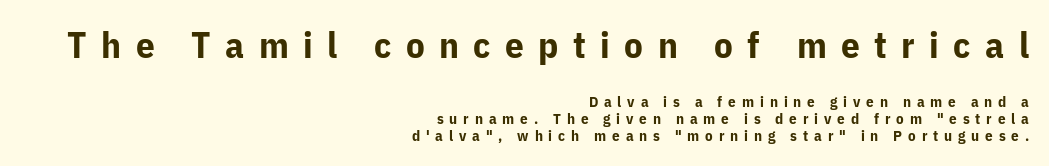
{"serif": "no", "italic": "no", "bold": "yes", "weight": "bold", "width": "normal", "stroke_contrast": "low", "x_height": "medium", "monospaced": "no", "underline": "no", "align": "right", "line_spacing": "tight", "line_spacing_ratio": 1.12, "letter_spacing": "wide", "letter_spacing_em": 0.39, "larger_block": "first", "size_ratio": 2.47, "glyph_px": 37}
